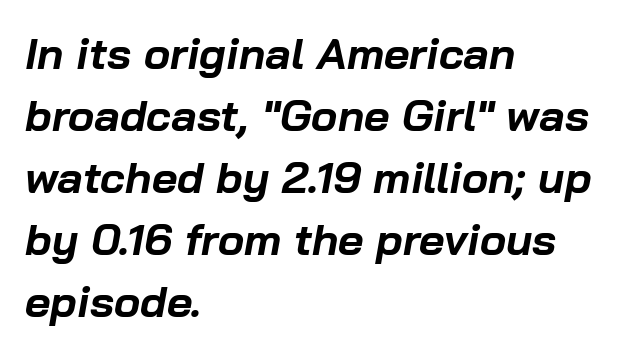
The image shows 44 px bold type, italic (leaning right); set left-aligned, normal line spacing (1.41x), normal letter spacing, not underlined; low stroke contrast and a medium x-height.
